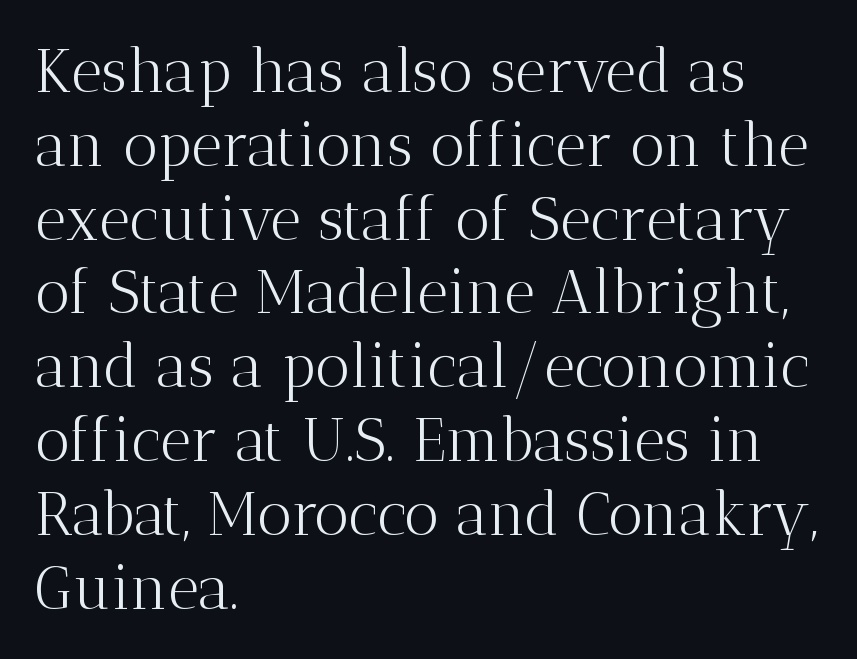
{"serif": "yes", "italic": "no", "bold": "no", "weight": "light", "width": "normal", "stroke_contrast": "medium", "x_height": "medium", "monospaced": "no", "underline": "no", "align": "left", "line_spacing_ratio": 1.23, "letter_spacing": "normal", "letter_spacing_em": 0.0, "glyph_px": 60}
